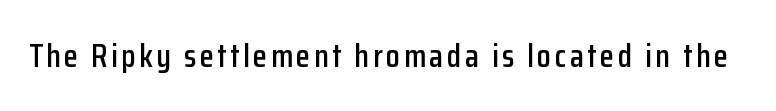
No italicization has been applied; the sample stays upright. A typesetter would label this face a sans. The face used here is proportionally spaced, like ordinary book or web type. The baseline area is clear.
